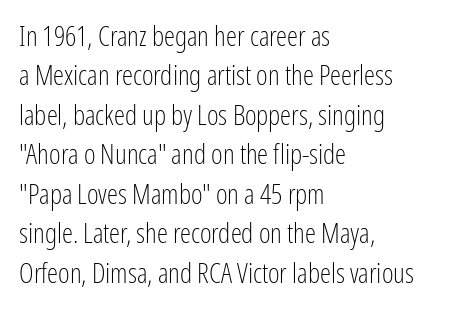
{"serif": "no", "italic": "no", "bold": "no", "weight": "light", "width": "condensed", "stroke_contrast": "low", "x_height": "medium", "monospaced": "no", "underline": "no", "align": "left", "line_spacing": "normal", "line_spacing_ratio": 1.41, "letter_spacing": "normal", "letter_spacing_em": 0.0, "glyph_px": 28}
